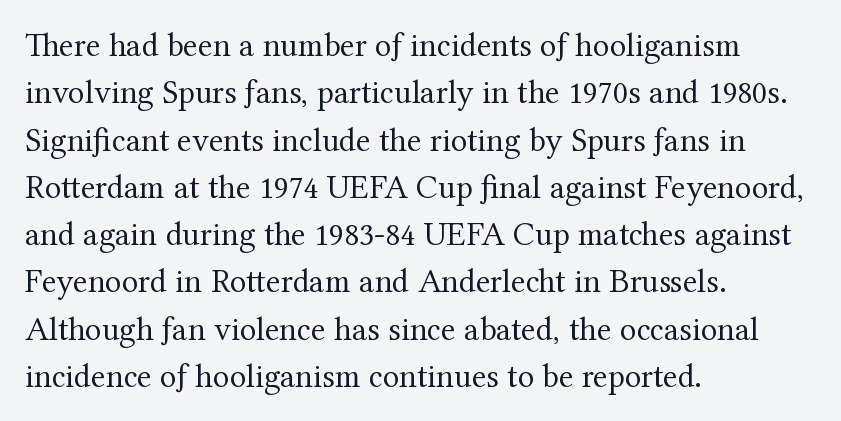
Q: Is the text bold? A: No.
Q: Is the text italic (slanted)? A: No, it is upright.
Q: Is the typeface a serif or a sans-serif typeface? A: Serif.
Q: Is the text underlined? A: No.
Q: How is the paragraph aligned? A: Left-aligned.
Q: Is the spacing between letters normal or unusually wide? A: Normal.
Q: Is the spacing between lines tight, normal or loose? A: Normal.
Q: Width (condensed, normal, or wide)? A: Normal.
Q: Stroke contrast? A: Medium.
Q: x-height? A: Medium.
Q: Monospaced? A: No.
